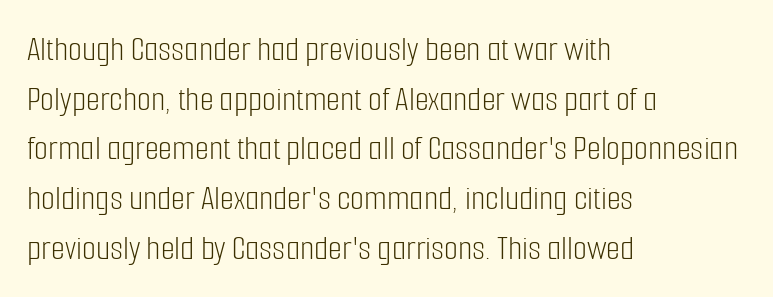
This is roman type, the default non-slanted kind. The rendering keeps characters at their native spacing. You could not count columns in this text — the font is proportionally spaced. Each letter's strokes conclude bluntly, with no projecting serifs. Only glyphs here, with clear space below each row.
